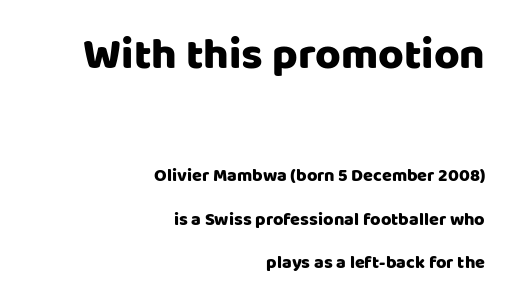
{"serif": "no", "italic": "no", "width": "normal", "stroke_contrast": "low", "x_height": "large", "monospaced": "no", "underline": "no", "align": "right", "line_spacing": "loose", "line_spacing_ratio": 2.41, "letter_spacing": "normal", "letter_spacing_em": 0.0, "larger_block": "first", "size_ratio": 2.44, "glyph_px": 44}
